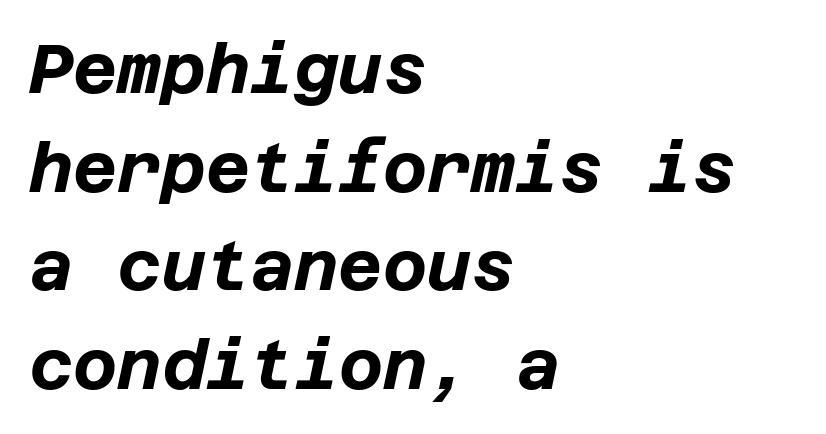
The image shows 68 px bold type, italic (leaning right); set left-aligned, normal line spacing (1.45x), normal letter spacing, not underlined; low stroke contrast and a large x-height.
